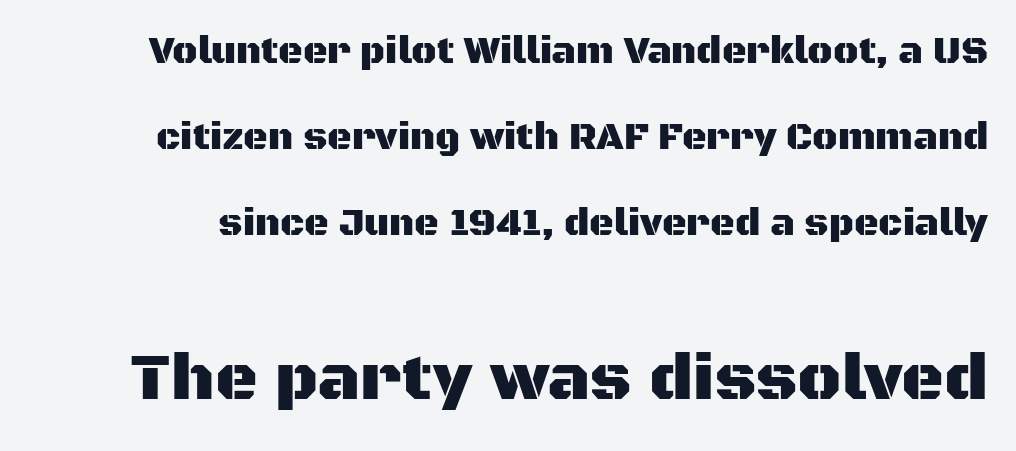
Q: Is the text italic (slanted)? A: No, it is upright.
Q: Is the typeface a serif or a sans-serif typeface? A: Sans-serif.
Q: Is the text underlined? A: No.
Q: Is the spacing between letters normal or unusually wide? A: Normal.
Q: Is the spacing between lines tight, normal or loose? A: Loose.
Q: Which block of text is set in a larger size, the first (top) or the second (bottom)? A: The second (bottom) one.
Q: Width (condensed, normal, or wide)? A: Normal.
Q: Stroke contrast? A: Medium.
Q: x-height? A: Large.
Q: Monospaced? A: No.
